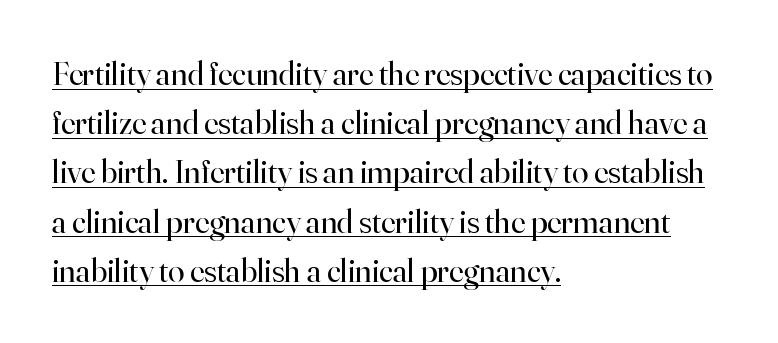
Summary of vertical rhythm: regular, with standard interline spacing. Underlining? Definitely there. Check where the strokes stop: tiny serifs finish them off. Line beginnings align vertically; line endings do not. In terms of posture, this sample is upright.
